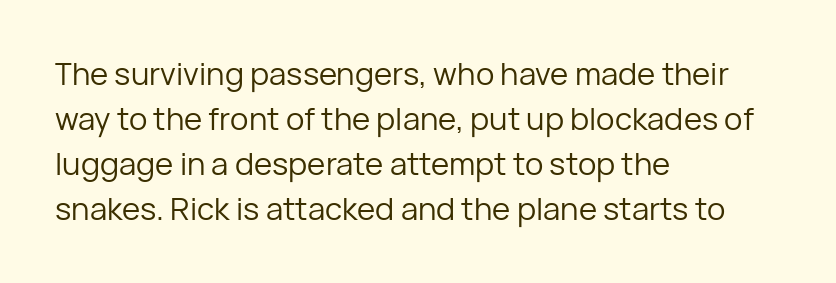
Casual observation: everything's shoved over to the left. The line texture is even and compact thanks to regular tracking. A bare baseline throughout the passage. Each letter's strokes conclude bluntly, with no projecting serifs. The letters advance in unequal steps, a hallmark of proportional type. Is the stroke heavy? The answer is a plain regular-or-lighter.
